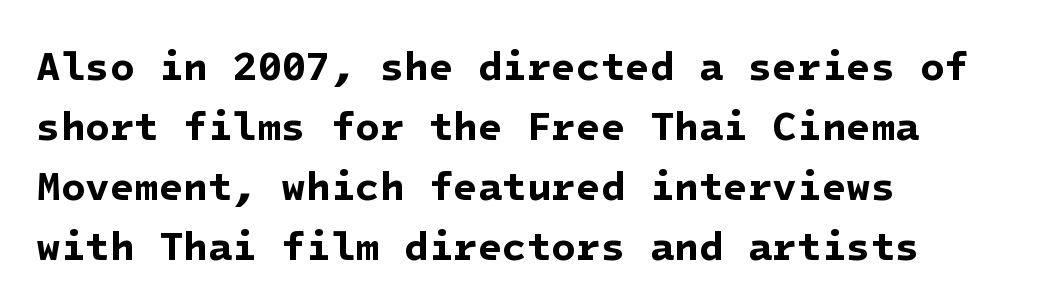
Q: Is the text bold? A: Yes.
Q: Is the typeface a serif or a sans-serif typeface? A: Sans-serif.
Q: Is the text underlined? A: No.
Q: How is the paragraph aligned? A: Left-aligned.
Q: Is the spacing between letters normal or unusually wide? A: Normal.
Q: Is the spacing between lines tight, normal or loose? A: Normal.
Q: Width (condensed, normal, or wide)? A: Normal.
Q: Stroke contrast? A: Low.
Q: x-height? A: Medium.
